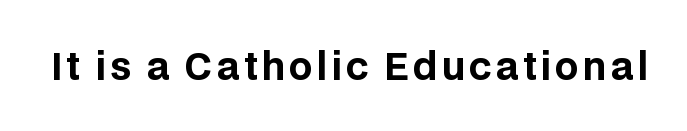
{"serif": "no", "italic": "no", "bold": "yes", "weight": "bold", "width": "normal", "stroke_contrast": "low", "x_height": "large", "monospaced": "no", "underline": "no", "glyph_px": 37}
